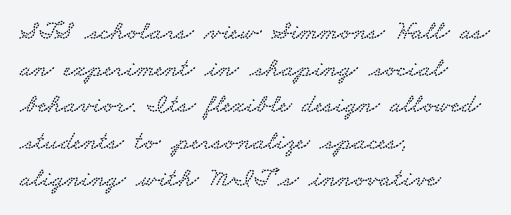
The image shows 27 px text type; set left-aligned, normal line spacing (1.36x), normal letter spacing, not underlined.
